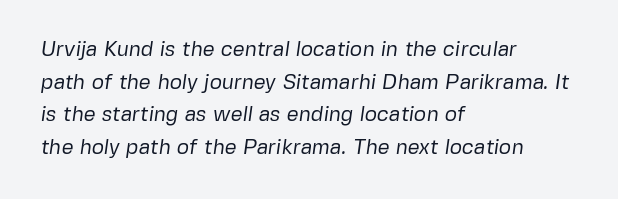
Q: Is the text bold? A: No.
Q: Is the text underlined? A: No.
Q: How is the paragraph aligned? A: Left-aligned.
Q: Is the spacing between letters normal or unusually wide? A: Normal.
Q: Is the spacing between lines tight, normal or loose? A: Normal.
